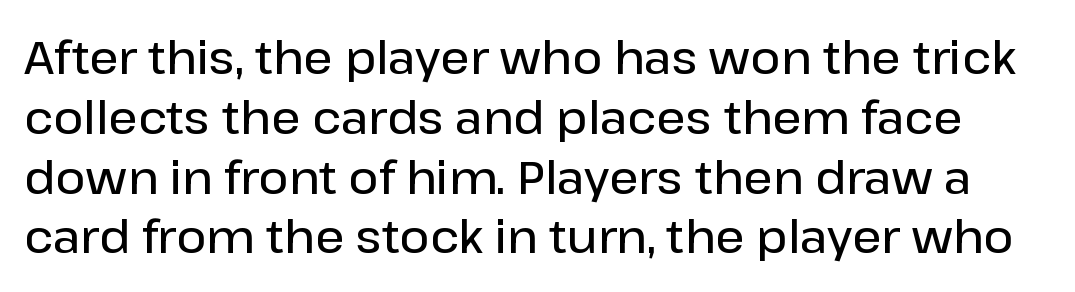
Q: Is the text bold? A: Semi-bold.
Q: Is the text italic (slanted)? A: No, it is upright.
Q: Is the typeface a serif or a sans-serif typeface? A: Sans-serif.
Q: Is the text underlined? A: No.
Q: Is the spacing between letters normal or unusually wide? A: Normal.
Q: Is the spacing between lines tight, normal or loose? A: Normal.
Q: Width (condensed, normal, or wide)? A: Normal.
Q: Stroke contrast? A: Low.
Q: x-height? A: Medium.
Q: Monospaced? A: No.
